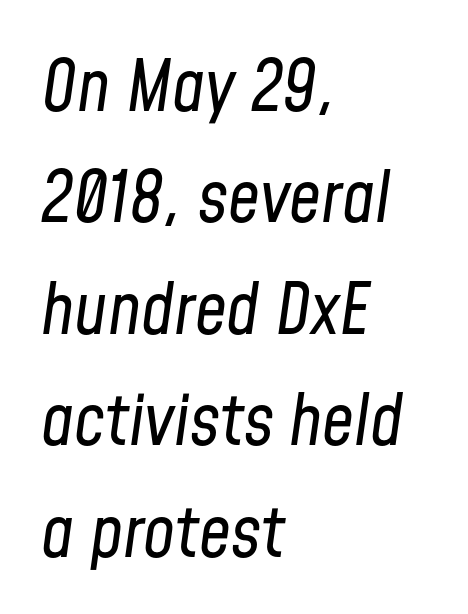
The image shows 71 px regular-weight, condensed type, italic (leaning right); set left-aligned, normal line spacing (1.57x), normal letter spacing, not underlined; low stroke contrast and a medium x-height.
